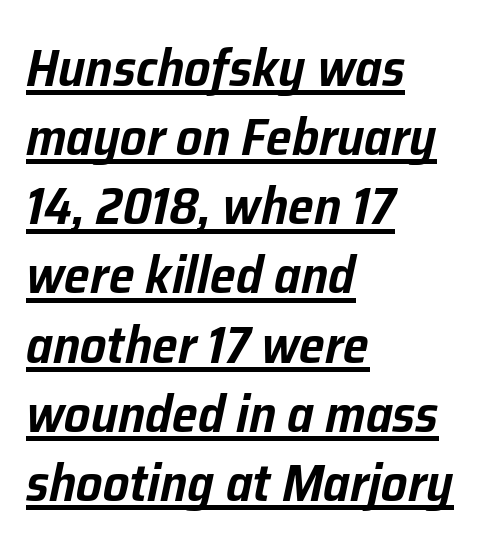
Spacing verdict: proportional, widths tailored to each character. Nobody touched the tracking dial on this one. Summary of vertical rhythm: regular, with standard interline spacing. Which margin do the lines hug? The left one — the right edge is uneven. Posture: slanted. Beneath each row of characters lies a ruled line.
